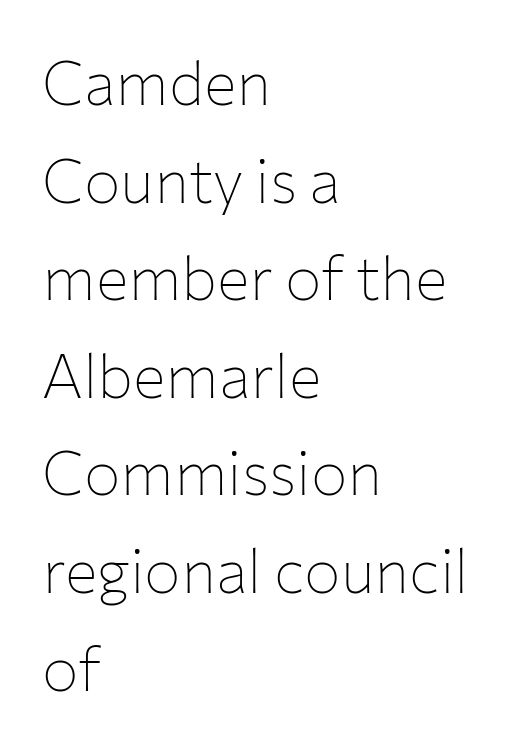
Q: Is the text bold? A: No.
Q: Is the text italic (slanted)? A: No, it is upright.
Q: Is the typeface a serif or a sans-serif typeface? A: Sans-serif.
Q: Is the text underlined? A: No.
Q: How is the paragraph aligned? A: Left-aligned.
Q: Is the spacing between letters normal or unusually wide? A: Normal.
Q: Is the spacing between lines tight, normal or loose? A: Normal.
Q: Width (condensed, normal, or wide)? A: Normal.
Q: Stroke contrast? A: Low.
Q: x-height? A: Medium.
Q: Monospaced? A: No.
